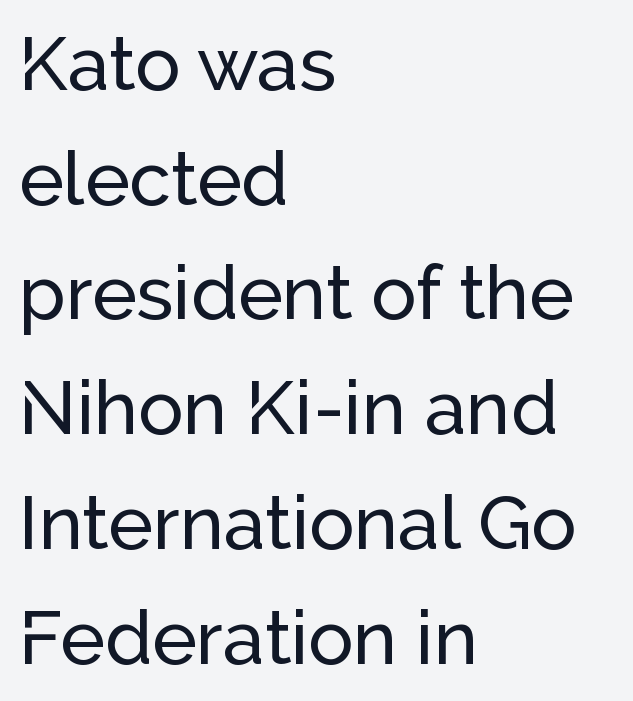
{"serif": "no", "italic": "no", "width": "normal", "stroke_contrast": "low", "x_height": "medium", "monospaced": "no", "underline": "no", "align": "left", "line_spacing": "normal", "line_spacing_ratio": 1.53, "letter_spacing": "normal", "letter_spacing_em": 0.0, "glyph_px": 75}
